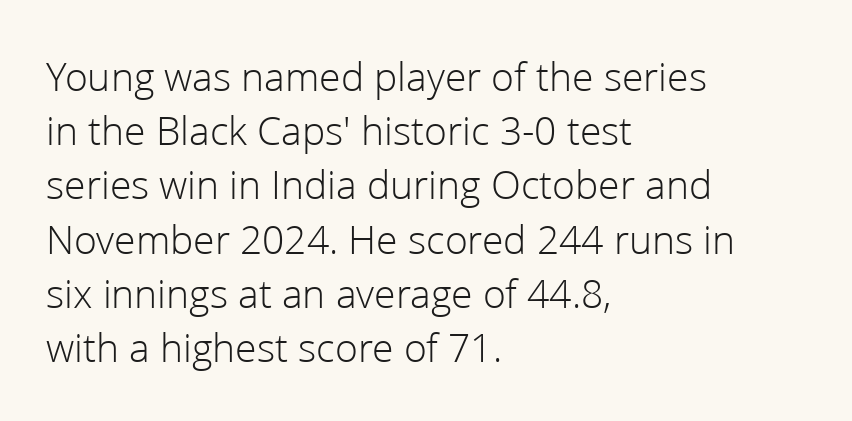
The image shows 42 px light sans-serif type, upright; set left-aligned, normal line spacing (1.29x), normal letter spacing, not underlined; low stroke contrast and a medium x-height.
